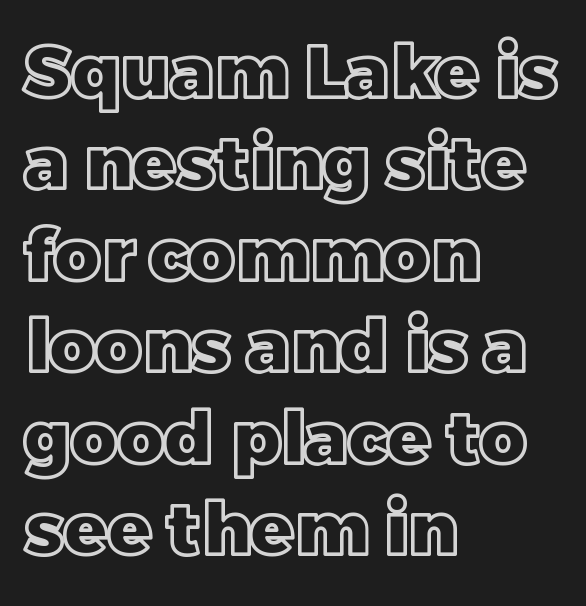
The font's upright variant was chosen for this text. Each letter keeps its own natural width here, so spacing adapts to shape. Underline: absent. Caption: multi-line text, flush left, ragged right.
